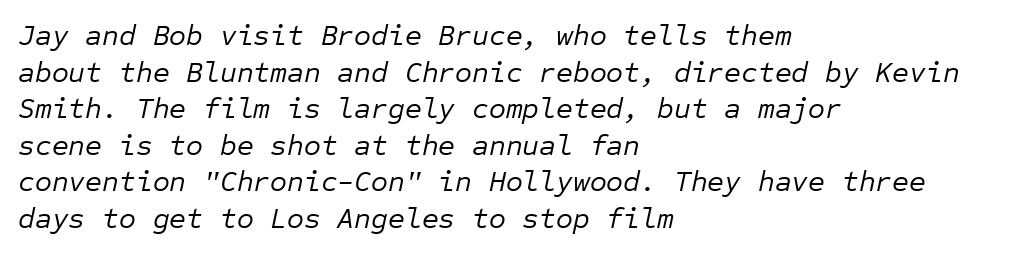
Typeset ragged right — the left edge is the straight one. The words here are not underlined. Spacing verdict: monospaced, one width for all characters. This sample uses plain, unmodified letter spacing. A normal amount of white space separates one row of letters from the next.
